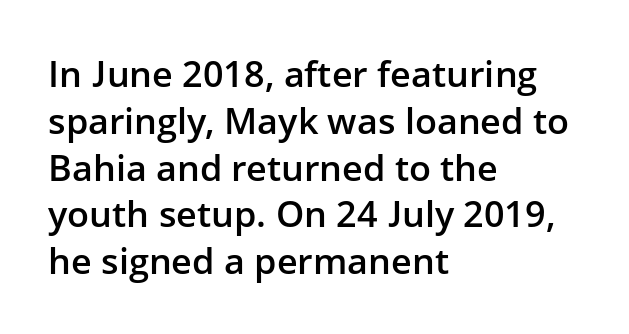
Q: Is the text bold? A: Semi-bold.
Q: Is the text italic (slanted)? A: No, it is upright.
Q: Is the typeface a serif or a sans-serif typeface? A: Sans-serif.
Q: Is the text underlined? A: No.
Q: How is the paragraph aligned? A: Left-aligned.
Q: Is the spacing between letters normal or unusually wide? A: Normal.
Q: Is the spacing between lines tight, normal or loose? A: Normal.
Q: Width (condensed, normal, or wide)? A: Normal.
Q: Stroke contrast? A: Low.
Q: x-height? A: Medium.
Q: Monospaced? A: No.
